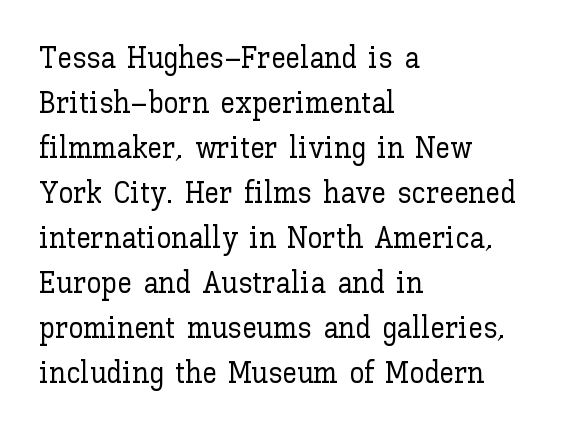
Each line starts at the same left margin while the right side varies. Is there much room between lines? A standard amount, neither cramped nor airy. The font's upright variant was chosen for this text. The letters advance in unequal steps, a hallmark of proportional type.
